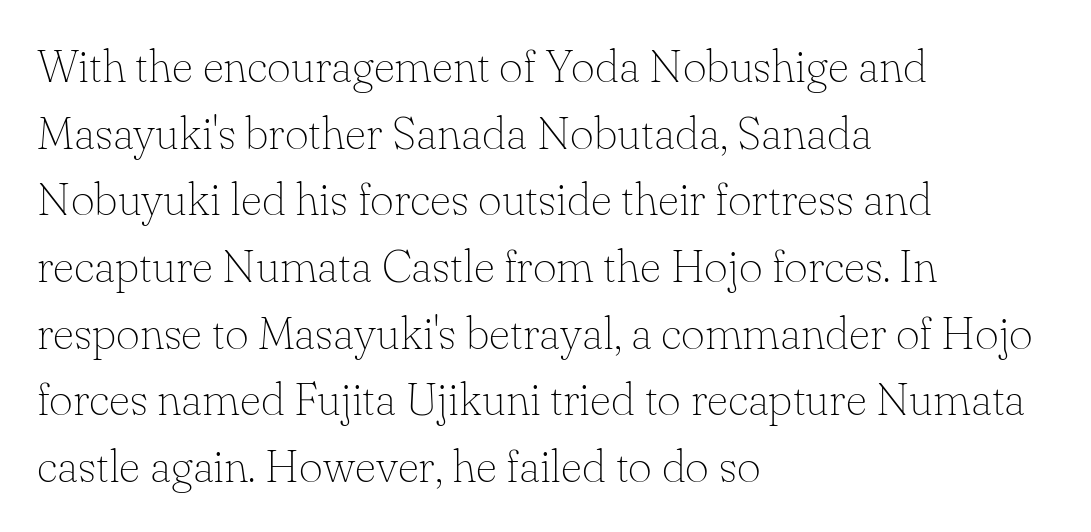
Q: Is the text bold? A: No.
Q: Is the text italic (slanted)? A: No, it is upright.
Q: Is the typeface a serif or a sans-serif typeface? A: Serif.
Q: Is the text underlined? A: No.
Q: How is the paragraph aligned? A: Left-aligned.
Q: Is the spacing between letters normal or unusually wide? A: Normal.
Q: Is the spacing between lines tight, normal or loose? A: Normal.
Q: Width (condensed, normal, or wide)? A: Normal.
Q: Stroke contrast? A: Low.
Q: x-height? A: Small.
Q: Monospaced? A: No.
